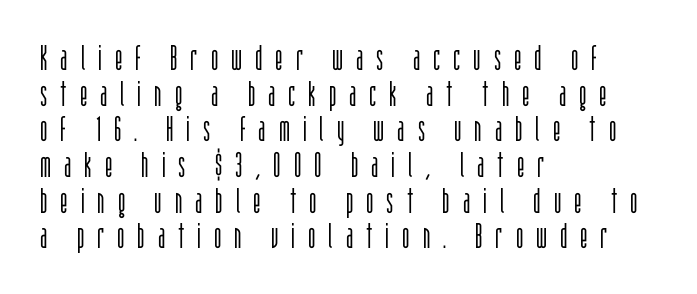
The string is rendered with underlining switched off. Display-style spreading of the glyphs; the letterfit is very open. Notice how the stems are strictly vertical — no italics here. How would I describe the line gaps? Narrow and economical. Look at the bottom of the vertical strokes: they stop flat, with no serifs. Think of a printed novel: that variable character pitch is what you see here.
